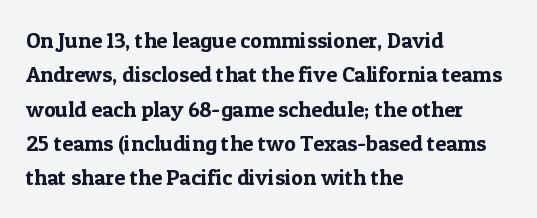
Q: Is the text italic (slanted)? A: No, it is upright.
Q: Is the text underlined? A: No.
Q: How is the paragraph aligned? A: Left-aligned.
Q: Is the spacing between letters normal or unusually wide? A: Normal.
Q: Is the spacing between lines tight, normal or loose? A: Normal.
